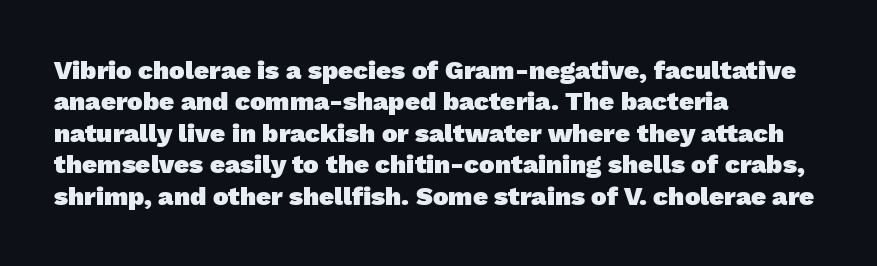
Q: Is the text bold? A: Yes.
Q: Is the text underlined? A: No.
Q: How is the paragraph aligned? A: Left-aligned.
Q: Is the spacing between letters normal or unusually wide? A: Normal.
